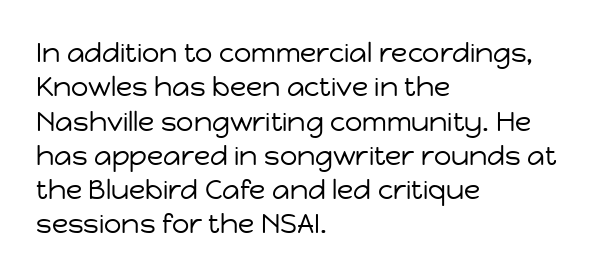
The image shows 27 px text type, upright; set left-aligned, normal line spacing (1.27x), normal letter spacing, not underlined.
